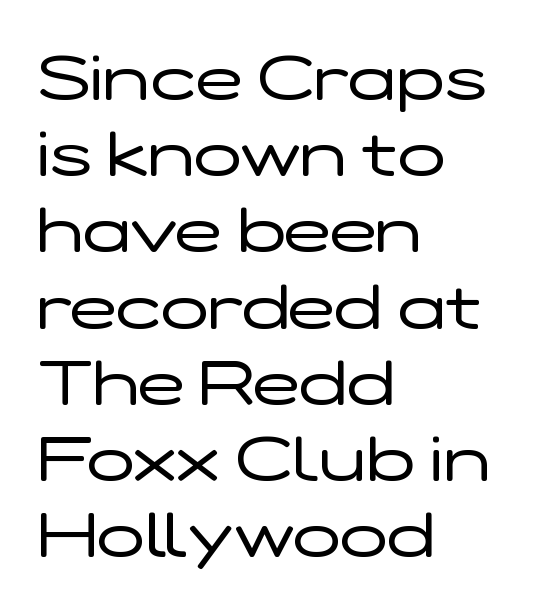
Where is the straight margin? On the left. Beneath every word, the page is bare. The rendering uses natural spacing where letterforms have individual widths. Here the glyphs are tracked normally, forming tight word shapes. No chunkiness to these letters — they're not bold.
